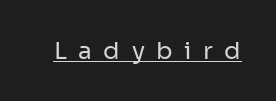
On a weight scale, this lands at 450 or below. These lines were composed using upright roman letters. How are the letters spaced? Widely, with obvious added tracking. Beneath each row of characters lies a ruled line.
